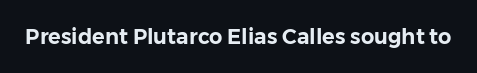
Q: Is the text italic (slanted)? A: No, it is upright.
Q: Is the text underlined? A: No.
Q: Is the spacing between letters normal or unusually wide? A: Normal.
